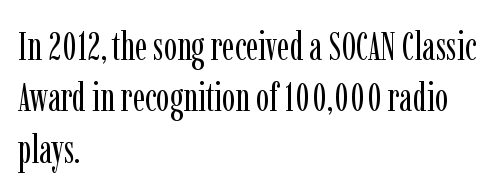
The image shows 39 px regular-weight, condensed serif type, upright; set left-aligned, normal line spacing (1.32x), normal letter spacing, not underlined; low stroke contrast and a medium x-height.
